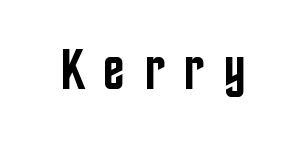
{"serif": "no", "italic": "no", "bold": "semi", "weight": "semibold", "width": "condensed", "stroke_contrast": "low", "x_height": "large", "monospaced": "no", "underline": "no", "letter_spacing": "wide", "letter_spacing_em": 0.33, "glyph_px": 58}
